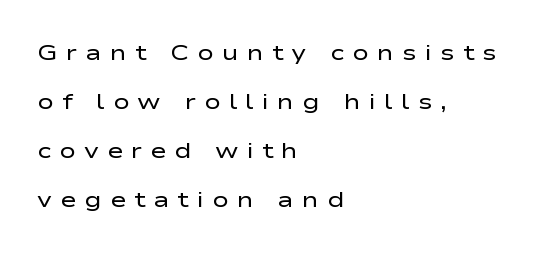
Horizontal alignment here is leftward, the default for most running prose. The face used here is rendered with a markedly widened letterfit. Nothing heavy about these letters — not bold at all. Unlike italic type, these characters show no tilt at all.
